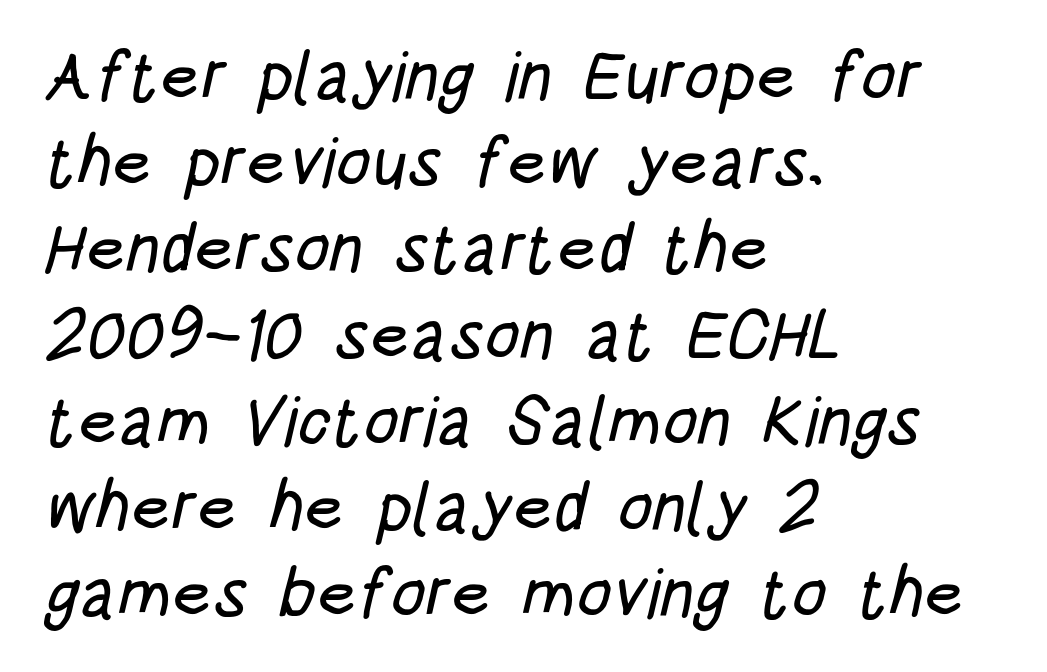
Q: Is the typeface a serif or a sans-serif typeface? A: Sans-serif.
Q: Is the text underlined? A: No.
Q: How is the paragraph aligned? A: Left-aligned.
Q: Is the spacing between letters normal or unusually wide? A: Normal.
Q: Is the spacing between lines tight, normal or loose? A: Normal.
Q: Width (condensed, normal, or wide)? A: Condensed.
Q: Stroke contrast? A: Low.
Q: x-height? A: Large.
Q: Monospaced? A: No.
